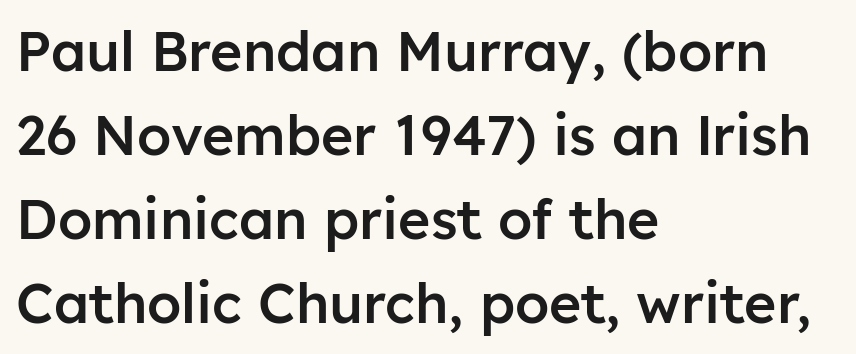
{"serif": "no", "italic": "no", "bold": "semi", "weight": "semibold", "width": "normal", "stroke_contrast": "low", "x_height": "medium", "monospaced": "no", "underline": "no", "align": "left", "line_spacing": "normal", "line_spacing_ratio": 1.53, "letter_spacing": "normal", "letter_spacing_em": 0.0, "glyph_px": 55}
